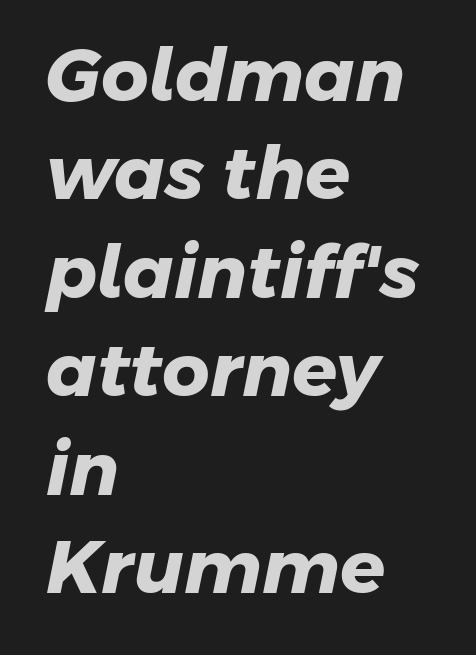
The image shows 74 px heavy sans-serif type; set left-aligned, normal line spacing (1.33x), normal letter spacing, not underlined; low stroke contrast and a medium x-height.
